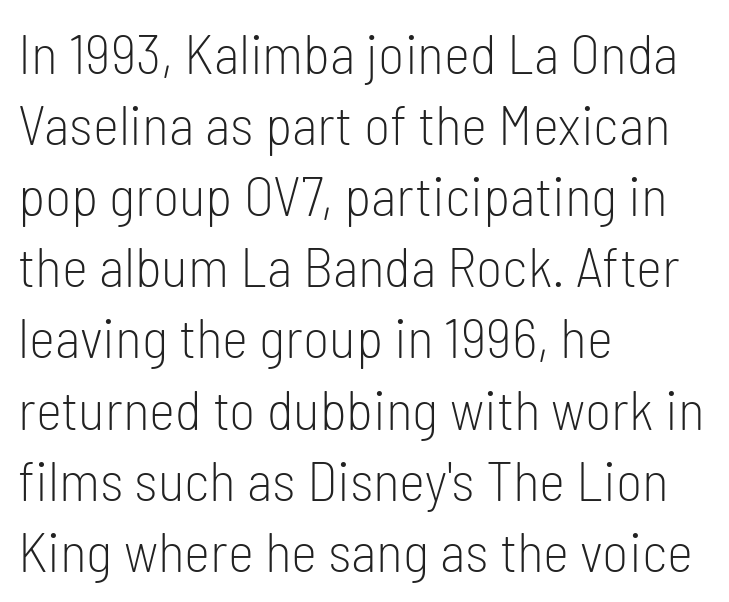
The image shows 56 px light, condensed sans-serif type, upright; set left-aligned, normal line spacing (1.27x), normal letter spacing, not underlined; low stroke contrast and a medium x-height.
